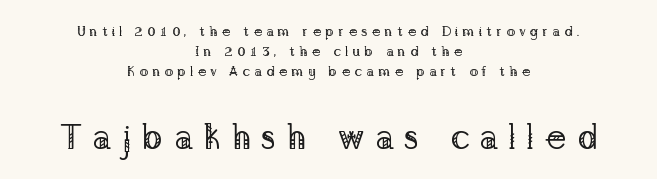
The image shows 35 px regular-weight serif type, upright; set centered, normal line spacing (1.42x), unusually wide letter spacing (+0.29 em), not underlined; the second (bottom) block is 2.5x larger; low stroke contrast and a medium x-height.
